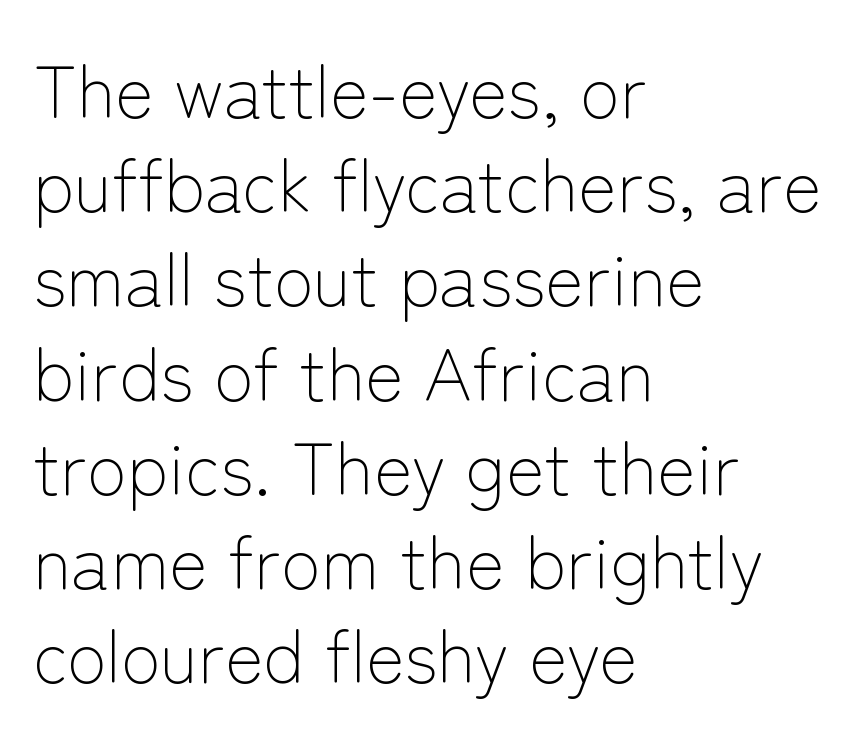
{"serif": "no", "italic": "no", "bold": "no", "weight": "light", "width": "normal", "stroke_contrast": "low", "x_height": "medium", "monospaced": "no", "underline": "no", "align": "left", "line_spacing": "normal", "line_spacing_ratio": 1.29, "letter_spacing": "normal", "letter_spacing_em": 0.0, "glyph_px": 73}
